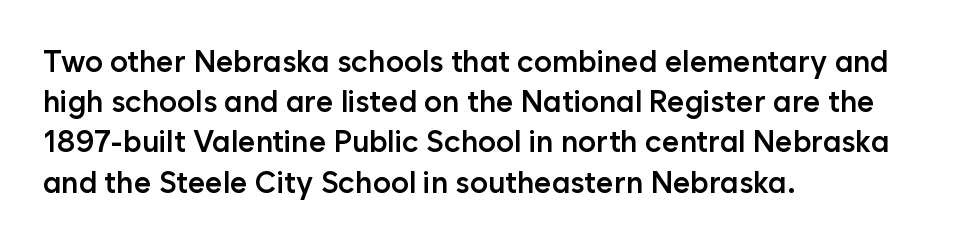
Q: Is the text bold? A: Semi-bold.
Q: Is the text italic (slanted)? A: No, it is upright.
Q: Is the typeface a serif or a sans-serif typeface? A: Sans-serif.
Q: Is the text underlined? A: No.
Q: How is the paragraph aligned? A: Left-aligned.
Q: Is the spacing between letters normal or unusually wide? A: Normal.
Q: Is the spacing between lines tight, normal or loose? A: Normal.
Q: Width (condensed, normal, or wide)? A: Normal.
Q: Stroke contrast? A: Low.
Q: x-height? A: Medium.
Q: Monospaced? A: No.
